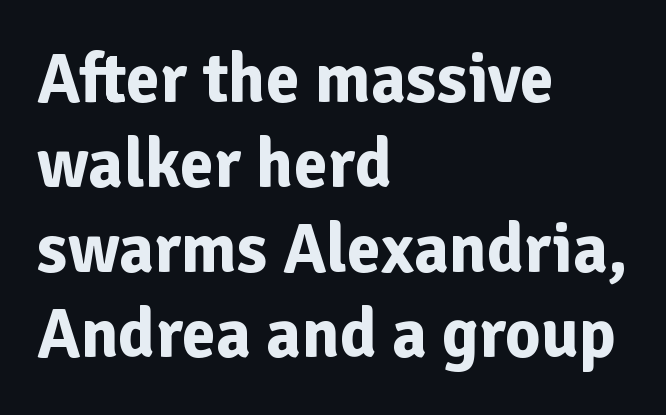
Q: Is the text bold? A: Yes.
Q: Is the text italic (slanted)? A: No, it is upright.
Q: Is the typeface a serif or a sans-serif typeface? A: Sans-serif.
Q: Is the text underlined? A: No.
Q: How is the paragraph aligned? A: Left-aligned.
Q: Is the spacing between letters normal or unusually wide? A: Normal.
Q: Width (condensed, normal, or wide)? A: Normal.
Q: Stroke contrast? A: Low.
Q: x-height? A: Medium.
Q: Monospaced? A: No.
